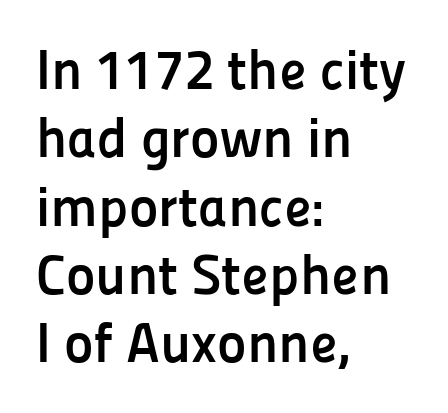
{"serif": "no", "italic": "no", "bold": "yes", "weight": "semibold", "width": "normal", "stroke_contrast": "low", "x_height": "medium", "monospaced": "no", "underline": "no", "align": "left", "line_spacing_ratio": 1.22, "letter_spacing": "normal", "letter_spacing_em": 0.0, "glyph_px": 56}
